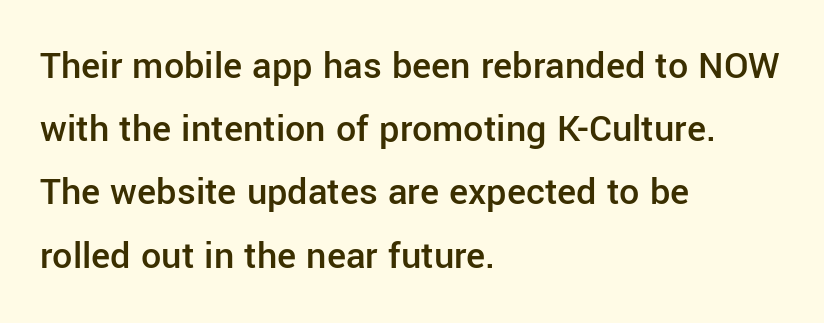
The image shows 40 px semibold sans-serif type, upright; set left-aligned, normal line spacing (1.58x), normal letter spacing, not underlined; low stroke contrast and a medium x-height.
